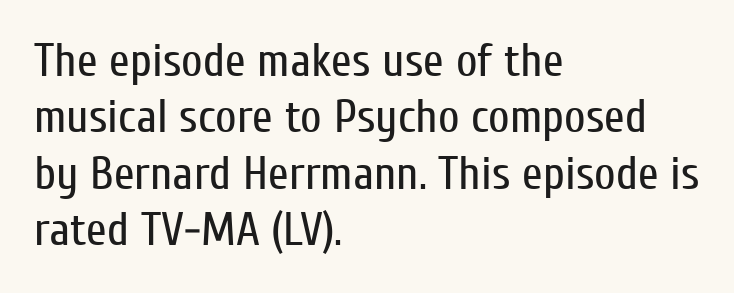
The typeface has the unassuming heft of standard copy or less. Decoration check: the copy has no underline. A classic flush-left, rag-right setting is used for this passage. Caption: standard tracking, unaltered. These lines are rendered in a variable-pitch font.
